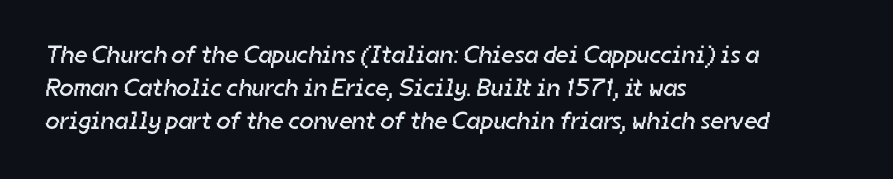
Q: Is the text bold? A: No.
Q: Is the text underlined? A: No.
Q: How is the paragraph aligned? A: Left-aligned.
Q: Is the spacing between letters normal or unusually wide? A: Normal.
Q: Is the spacing between lines tight, normal or loose? A: Normal.
